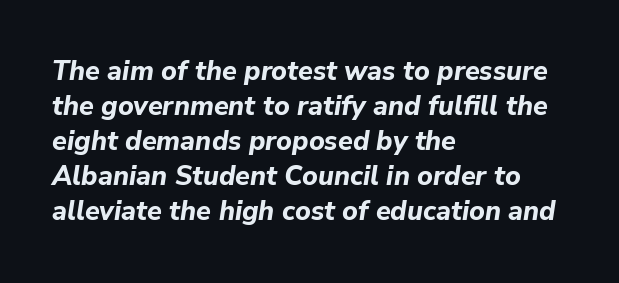
{"italic": "yes", "lean": "right", "slant_degrees": 9, "bold": "yes", "underline": "no", "align": "left", "line_spacing": "normal", "line_spacing_ratio": 1.3, "letter_spacing": "normal", "letter_spacing_em": 0.0, "glyph_px": 27}
